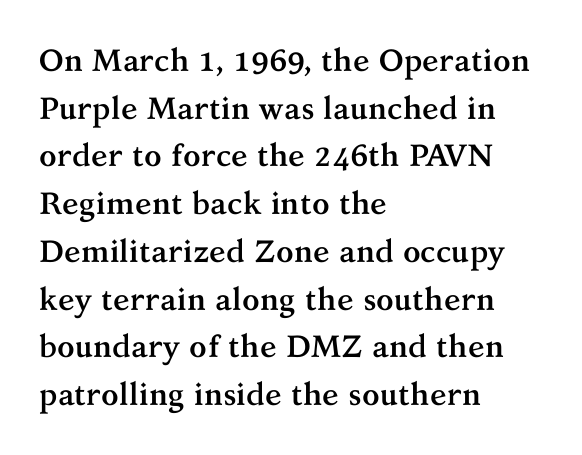
Q: Is the text bold? A: Yes.
Q: Is the text italic (slanted)? A: No, it is upright.
Q: Is the typeface a serif or a sans-serif typeface? A: Serif.
Q: Is the text underlined? A: No.
Q: How is the paragraph aligned? A: Left-aligned.
Q: Is the spacing between letters normal or unusually wide? A: Normal.
Q: Is the spacing between lines tight, normal or loose? A: Normal.
Q: Width (condensed, normal, or wide)? A: Normal.
Q: Stroke contrast? A: Medium.
Q: x-height? A: Medium.
Q: Monospaced? A: No.
